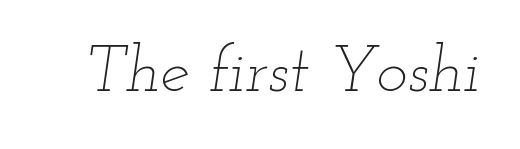
{"italic": "yes", "lean": "right", "slant_degrees": 12, "bold": "no", "weight": "thin", "width": "wide", "stroke_contrast": "low", "x_height": "small", "monospaced": "no", "underline": "no", "letter_spacing": "normal", "letter_spacing_em": 0.0, "glyph_px": 66}
